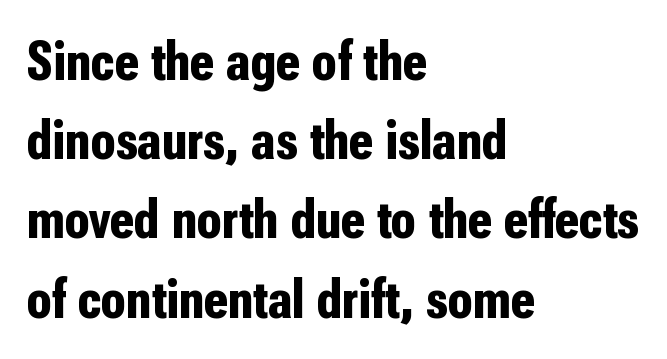
Q: Is the text bold? A: Yes.
Q: Is the text italic (slanted)? A: No, it is upright.
Q: Is the typeface a serif or a sans-serif typeface? A: Sans-serif.
Q: Is the text underlined? A: No.
Q: How is the paragraph aligned? A: Left-aligned.
Q: Is the spacing between letters normal or unusually wide? A: Normal.
Q: Is the spacing between lines tight, normal or loose? A: Normal.
Q: Width (condensed, normal, or wide)? A: Condensed.
Q: Stroke contrast? A: Low.
Q: x-height? A: Medium.
Q: Monospaced? A: No.
